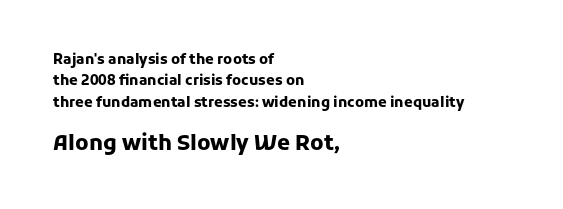
The image shows 21 px bold type, upright; set left-aligned, normal line spacing (1.52x), normal letter spacing, not underlined; the second (bottom) block is 1.5x larger.
